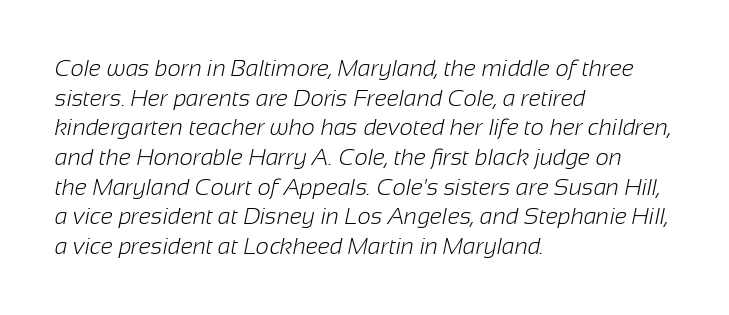
Q: Is the text bold? A: No.
Q: Is the text underlined? A: No.
Q: How is the paragraph aligned? A: Left-aligned.
Q: Is the spacing between letters normal or unusually wide? A: Normal.
Q: Is the spacing between lines tight, normal or loose? A: Normal.
